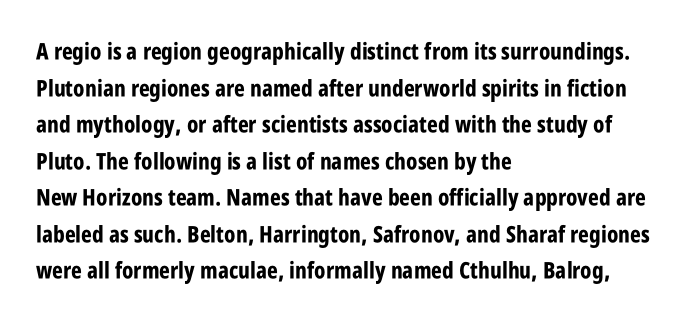
{"italic": "no", "bold": "yes", "underline": "no", "align": "left", "line_spacing": "normal", "line_spacing_ratio": 1.59, "letter_spacing": "normal", "letter_spacing_em": 0.0, "glyph_px": 23}
